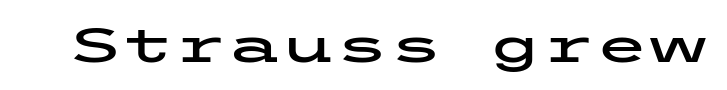
Observe the ordinary spacing: letters are neighbours, not strangers. Are there feet on the stems? There aren't — it's a sans. When letters stand straight like this, we call the style roman or upright. Plain, unruled lines of type.
